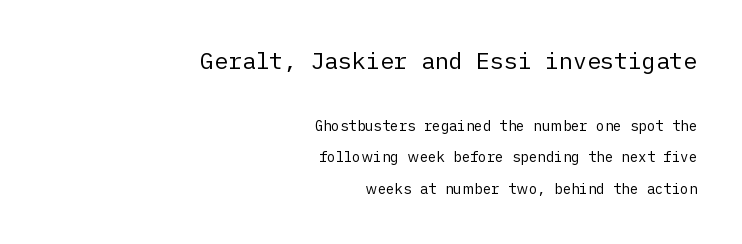
This reads as an unemphasized weight, regular at the heaviest. The lines are spread far apart with generous leading. Unmarked baselines from the first word to the last. When letters stand straight like this, we call the style roman or upright. The more generous point size was reserved for the upper chunk.
